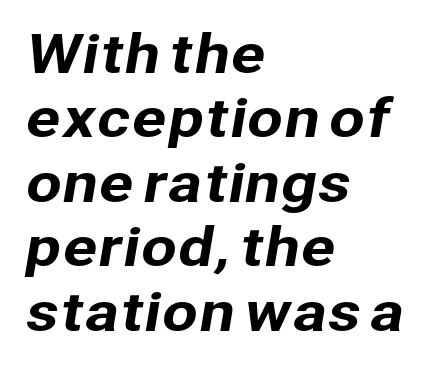
Q: Is the typeface a serif or a sans-serif typeface? A: Sans-serif.
Q: Is the text underlined? A: No.
Q: How is the paragraph aligned? A: Left-aligned.
Q: Is the spacing between letters normal or unusually wide? A: Normal.
Q: Width (condensed, normal, or wide)? A: Normal.
Q: Stroke contrast? A: Low.
Q: x-height? A: Medium.
Q: Monospaced? A: No.
